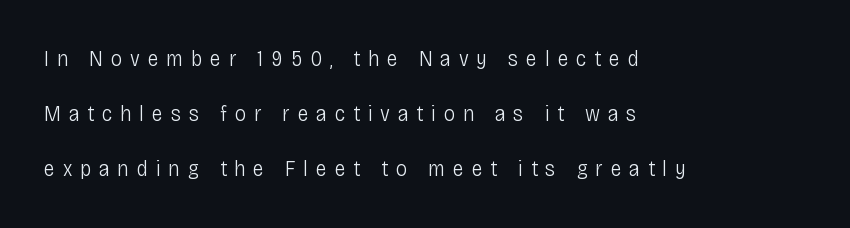
Q: Is the text bold? A: No.
Q: Is the text italic (slanted)? A: No, it is upright.
Q: Is the text underlined? A: No.
Q: How is the paragraph aligned? A: Left-aligned.
Q: Is the spacing between letters normal or unusually wide? A: Unusually wide.
Q: Is the spacing between lines tight, normal or loose? A: Loose.
